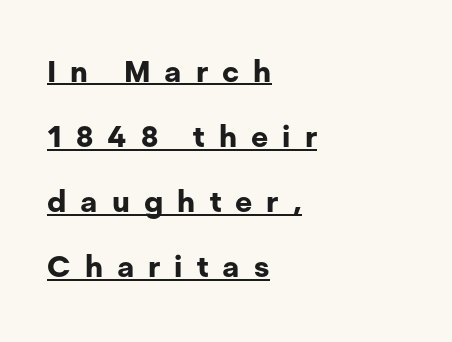
Q: Is the text bold? A: Yes.
Q: Is the text italic (slanted)? A: No, it is upright.
Q: Is the typeface a serif or a sans-serif typeface? A: Sans-serif.
Q: Is the text underlined? A: Yes.
Q: How is the paragraph aligned? A: Left-aligned.
Q: Is the spacing between letters normal or unusually wide? A: Unusually wide.
Q: Is the spacing between lines tight, normal or loose? A: Loose.
Q: Width (condensed, normal, or wide)? A: Normal.
Q: Stroke contrast? A: Low.
Q: x-height? A: Medium.
Q: Monospaced? A: No.
